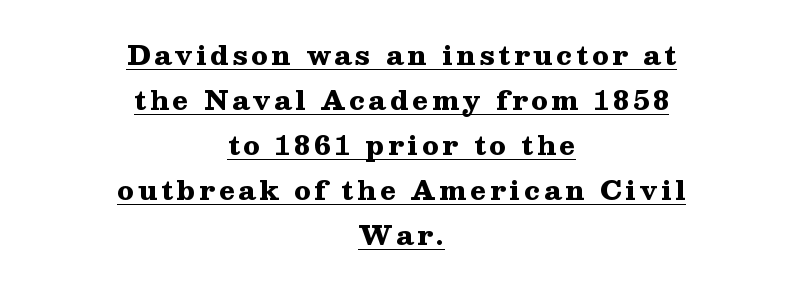
The image shows 26 px bold type, upright; set centered, line spacing 1.73x, underlined.
